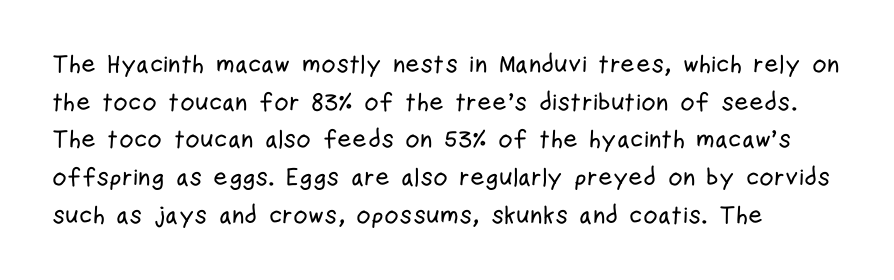
{"italic": "no", "underline": "no", "line_spacing": "normal", "line_spacing_ratio": 1.51, "letter_spacing": "normal", "letter_spacing_em": 0.0, "glyph_px": 25}
